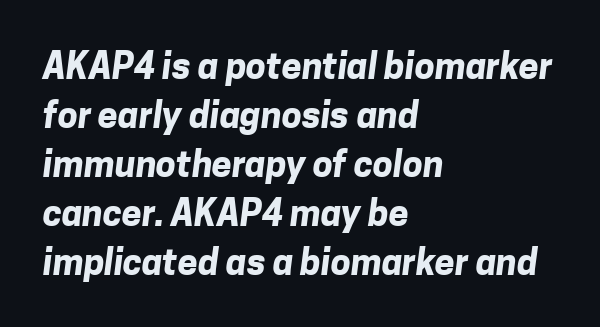
The image shows 36 px bold sans-serif type; set left-aligned, normal line spacing (1.36x), normal letter spacing, not underlined; low stroke contrast and a medium x-height.
